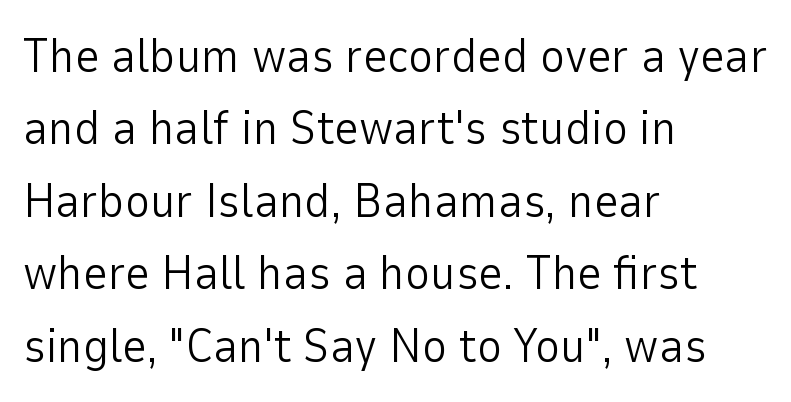
{"serif": "no", "italic": "no", "bold": "no", "weight": "light", "width": "normal", "stroke_contrast": "low", "x_height": "medium", "monospaced": "no", "underline": "no", "align": "left", "line_spacing": "normal", "line_spacing_ratio": 1.51, "letter_spacing": "normal", "letter_spacing_em": 0.0, "glyph_px": 48}
